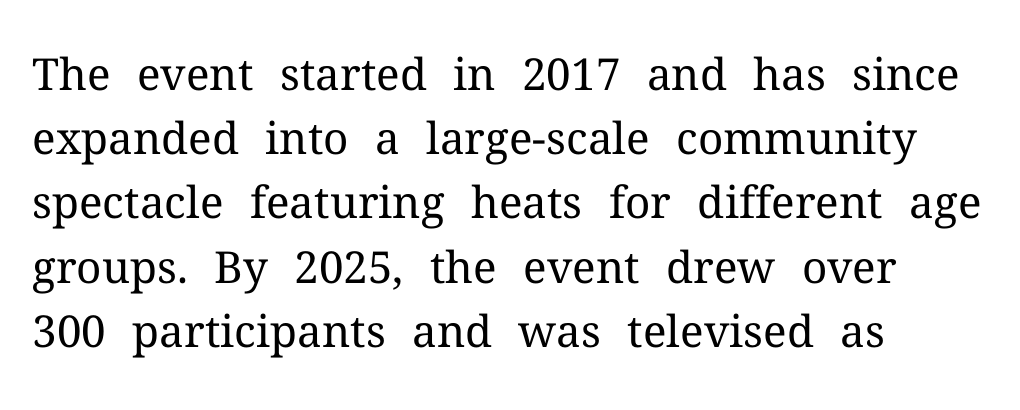
{"serif": "yes", "italic": "no", "bold": "no", "weight": "regular", "width": "normal", "stroke_contrast": "medium", "x_height": "medium", "monospaced": "no", "underline": "no", "align": "left", "line_spacing": "normal", "line_spacing_ratio": 1.46, "letter_spacing": "normal", "letter_spacing_em": 0.0, "glyph_px": 44}
